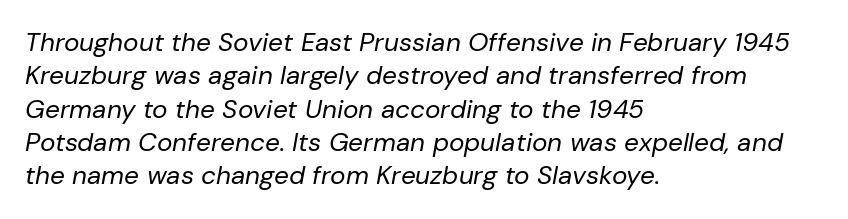
Q: Is the text bold? A: No.
Q: Is the text italic (slanted)? A: Yes, it leans right by about 10 degrees.
Q: Is the text underlined? A: No.
Q: How is the paragraph aligned? A: Left-aligned.
Q: Is the spacing between letters normal or unusually wide? A: Normal.
Q: Is the spacing between lines tight, normal or loose? A: Normal.
